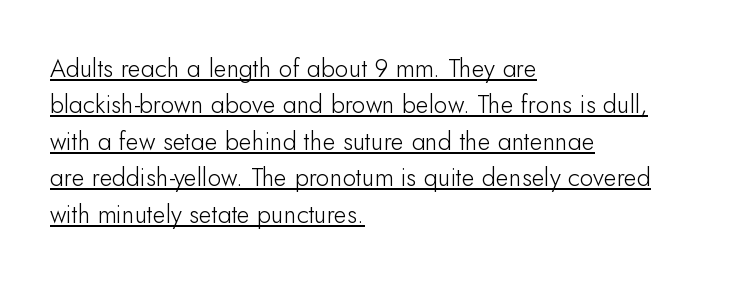
The image shows 25 px text type, upright; set left-aligned, normal line spacing (1.46x), normal letter spacing, underlined.
